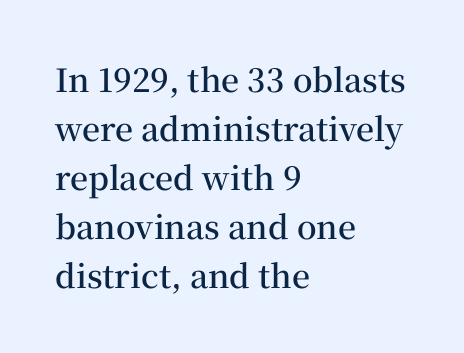
Q: Is the text bold? A: Semi-bold.
Q: Is the text italic (slanted)? A: No, it is upright.
Q: Is the typeface a serif or a sans-serif typeface? A: Serif.
Q: Is the text underlined? A: No.
Q: How is the paragraph aligned? A: Left-aligned.
Q: Is the spacing between letters normal or unusually wide? A: Normal.
Q: Is the spacing between lines tight, normal or loose? A: Normal.
Q: Width (condensed, normal, or wide)? A: Normal.
Q: Stroke contrast? A: Medium.
Q: x-height? A: Medium.
Q: Monospaced? A: No.
